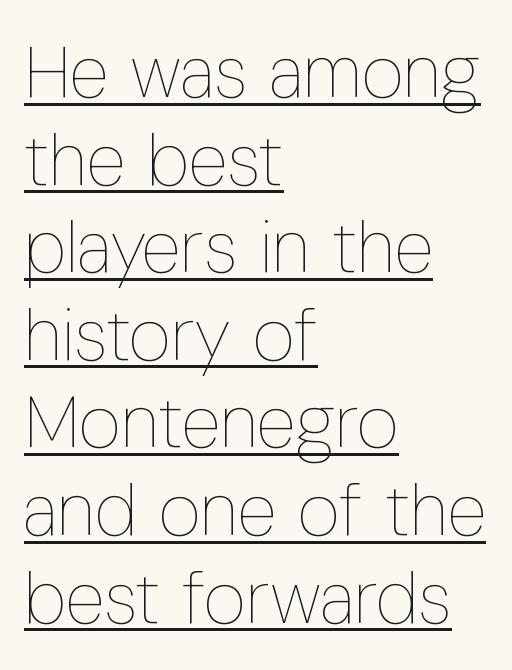
The image shows 73 px thin, condensed type, upright; set left-aligned, line spacing 1.2x, normal letter spacing, underlined; low stroke contrast and a medium x-height.
